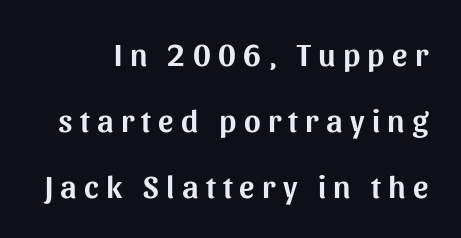
The specimen reads as upright at a glance. Leading is clearly above the norm, producing a sparse column. Letters rest on an invisible, unmarked baseline. The letters carry no serifs — their stems end cleanly without finishing strokes.
